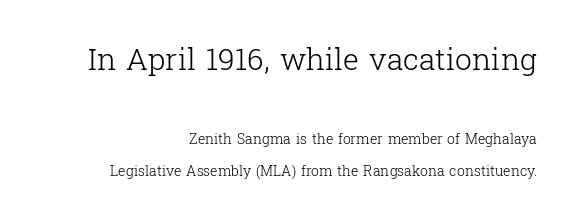
Q: Is the text bold? A: No.
Q: Is the text italic (slanted)? A: No, it is upright.
Q: Is the typeface a serif or a sans-serif typeface? A: Serif.
Q: Is the text underlined? A: No.
Q: How is the paragraph aligned? A: Right-aligned.
Q: Is the spacing between letters normal or unusually wide? A: Normal.
Q: Is the spacing between lines tight, normal or loose? A: Loose.
Q: Which block of text is set in a larger size, the first (top) or the second (bottom)? A: The first (top) one.
Q: Width (condensed, normal, or wide)? A: Normal.
Q: Stroke contrast? A: Low.
Q: x-height? A: Medium.
Q: Monospaced? A: No.
